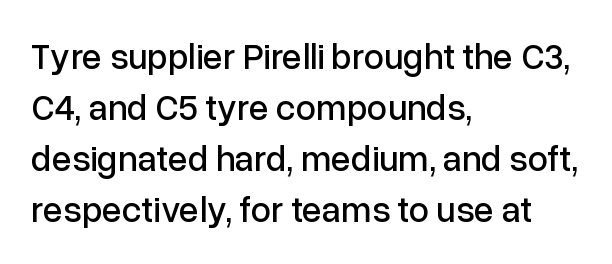
{"serif": "no", "italic": "no", "width": "normal", "stroke_contrast": "low", "x_height": "medium", "monospaced": "no", "underline": "no", "align": "left", "line_spacing": "normal", "line_spacing_ratio": 1.42, "letter_spacing": "normal", "letter_spacing_em": 0.0, "glyph_px": 36}
